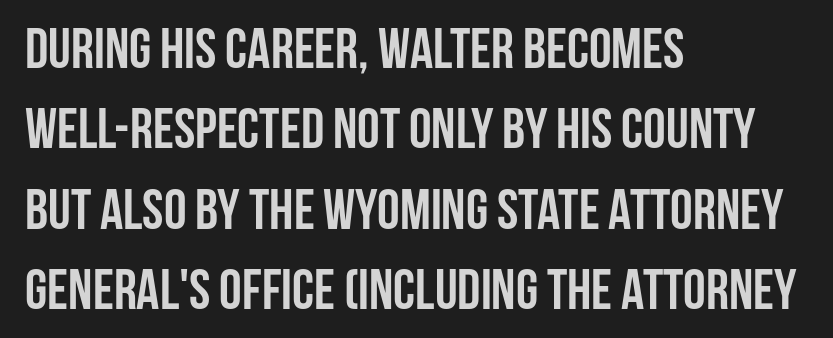
{"serif": "no", "italic": "no", "bold": "yes", "weight": "semibold", "width": "condensed", "stroke_contrast": "low", "x_height": "large", "monospaced": "no", "underline": "no", "align": "left", "line_spacing": "normal", "line_spacing_ratio": 1.41, "letter_spacing": "normal", "letter_spacing_em": 0.0, "glyph_px": 57}
